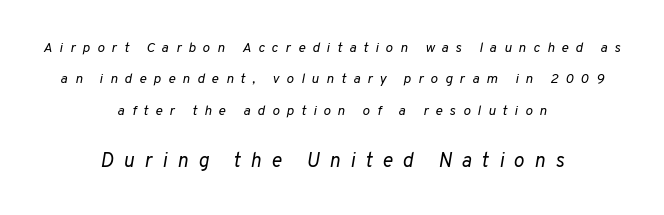
Q: Is the text bold? A: No.
Q: Is the text italic (slanted)? A: Yes, it leans right by about 10 degrees.
Q: Is the text underlined? A: No.
Q: How is the paragraph aligned? A: Centered.
Q: Is the spacing between letters normal or unusually wide? A: Unusually wide.
Q: Is the spacing between lines tight, normal or loose? A: Loose.
Q: Which block of text is set in a larger size, the first (top) or the second (bottom)? A: The second (bottom) one.
